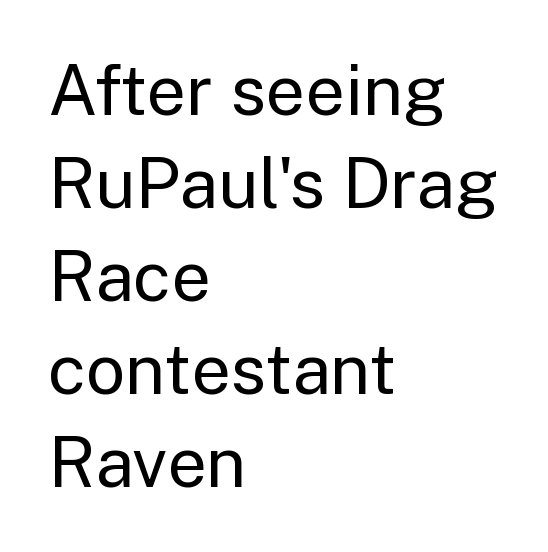
These lines were composed using upright roman letters. The rag falls on the right side of this text block. The baseline area is clear. Here the glyphs are tracked normally, forming tight word shapes. The strokes carry an ordinary text weight at most.
